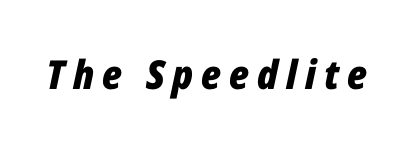
Q: Is the text bold? A: Yes.
Q: Is the text italic (slanted)? A: Yes, it leans right by about 12 degrees.
Q: Is the text underlined? A: No.
Q: Is the spacing between letters normal or unusually wide? A: Unusually wide.
Q: Width (condensed, normal, or wide)? A: Condensed.
Q: Stroke contrast? A: Low.
Q: x-height? A: Medium.
Q: Monospaced? A: No.
